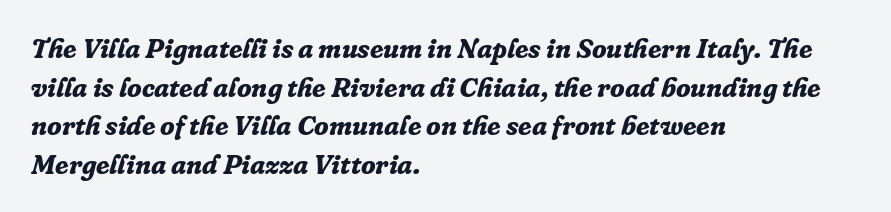
The compositor pushed each line to the left boundary. Characters follow at the spacing the type designer built in. How heavy is the stroke? Heavy — this is a bold. The string is rendered with underlining switched off. Looking at the ascenders, they clearly lean. Compared with typical paragraphs, the rows here are spaced about the same.
